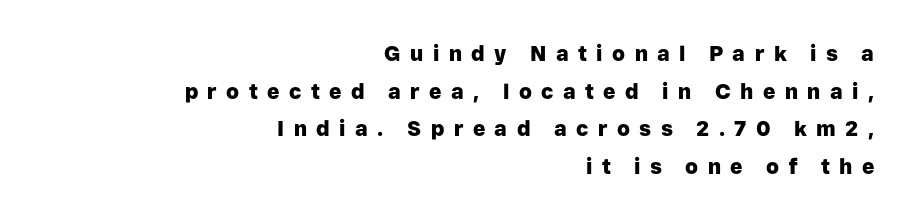
{"italic": "no", "bold": "yes", "underline": "no", "align": "right", "line_spacing_ratio": 1.79, "letter_spacing": "wide", "letter_spacing_em": 0.45, "glyph_px": 21}
